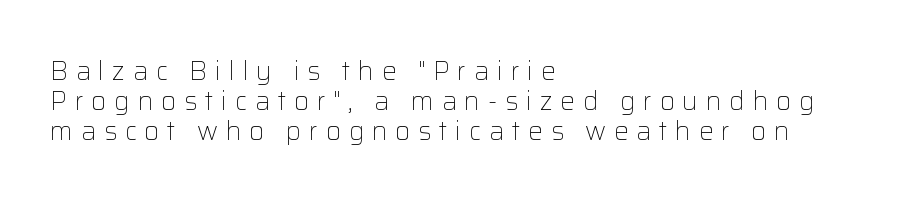
The baseline area is clear. The leading is snug, giving the passage a crowded texture. Reading down the block, your eye returns to a fixed left position each line. Stems here are at most as thick as an everyday book face.
